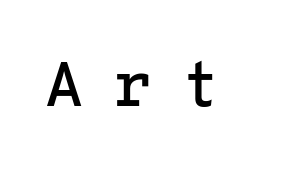
Any mark beneath the type? The region is blank. Do the characters align in a grid? Yes, the font is monospaced. Unlike italic type, these characters show no tilt at all. Here the glyphs are tracked loosely, breaking word shapes into spaced letters.
